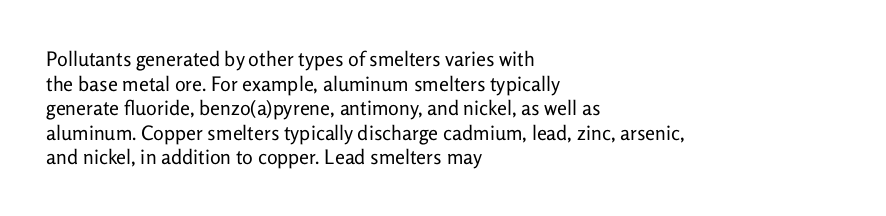
The image shows 20 px text type, upright; set left-aligned, line spacing 1.23x, normal letter spacing, not underlined.
